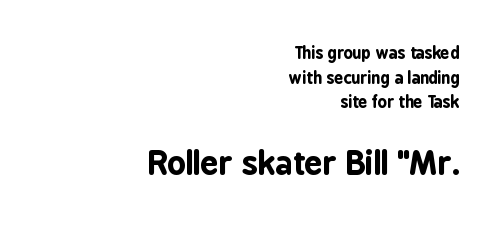
Q: Is the text bold? A: Yes.
Q: Is the text italic (slanted)? A: No, it is upright.
Q: Is the typeface a serif or a sans-serif typeface? A: Sans-serif.
Q: Is the text underlined? A: No.
Q: How is the paragraph aligned? A: Right-aligned.
Q: Is the spacing between letters normal or unusually wide? A: Normal.
Q: Is the spacing between lines tight, normal or loose? A: Normal.
Q: Which block of text is set in a larger size, the first (top) or the second (bottom)? A: The second (bottom) one.
Q: Width (condensed, normal, or wide)? A: Condensed.
Q: Stroke contrast? A: Low.
Q: x-height? A: Medium.
Q: Monospaced? A: No.
